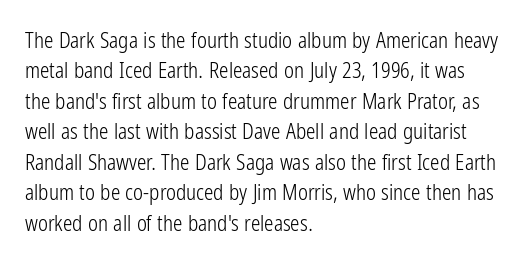
Q: Is the text bold? A: No.
Q: Is the text italic (slanted)? A: No, it is upright.
Q: Is the text underlined? A: No.
Q: How is the paragraph aligned? A: Left-aligned.
Q: Is the spacing between letters normal or unusually wide? A: Normal.
Q: Is the spacing between lines tight, normal or loose? A: Normal.
